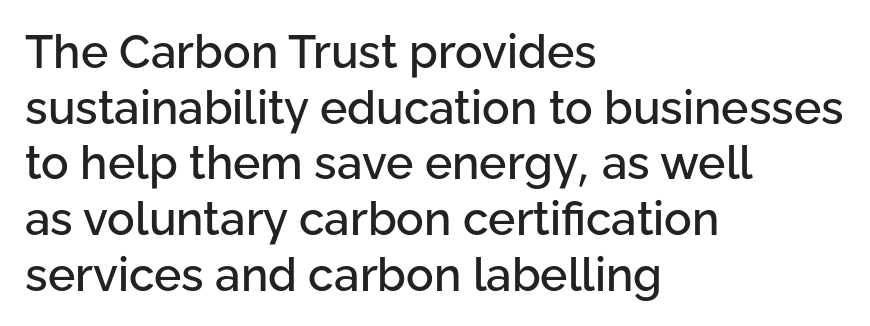
{"serif": "no", "italic": "no", "width": "normal", "stroke_contrast": "low", "x_height": "medium", "monospaced": "no", "underline": "no", "align": "left", "line_spacing_ratio": 1.21, "letter_spacing": "normal", "letter_spacing_em": 0.0, "glyph_px": 46}
